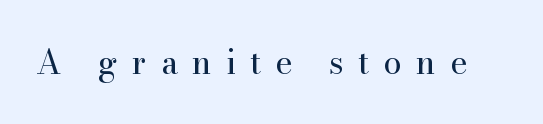
The image shows 33 px regular-weight serif type, upright; set unusually wide letter spacing (+0.43 em), not underlined; high stroke contrast and a small x-height.
